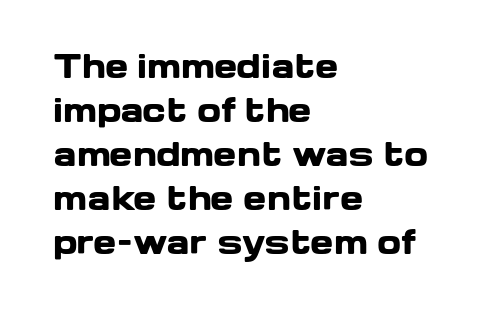
Q: Is the text bold? A: Yes.
Q: Is the text italic (slanted)? A: No, it is upright.
Q: Is the typeface a serif or a sans-serif typeface? A: Sans-serif.
Q: Is the text underlined? A: No.
Q: How is the paragraph aligned? A: Left-aligned.
Q: Is the spacing between letters normal or unusually wide? A: Normal.
Q: Is the spacing between lines tight, normal or loose? A: Normal.
Q: Width (condensed, normal, or wide)? A: Wide.
Q: Stroke contrast? A: Low.
Q: x-height? A: Medium.
Q: Monospaced? A: No.
